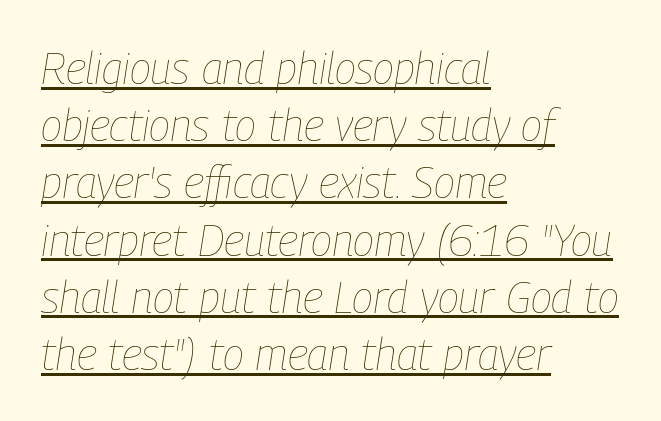
{"italic": "yes", "lean": "right", "slant_degrees": 9, "bold": "no", "weight": "thin", "width": "condensed", "stroke_contrast": "low", "x_height": "medium", "monospaced": "no", "underline": "yes", "align": "left", "line_spacing": "normal", "line_spacing_ratio": 1.3, "letter_spacing": "normal", "letter_spacing_em": 0.0, "glyph_px": 44}
